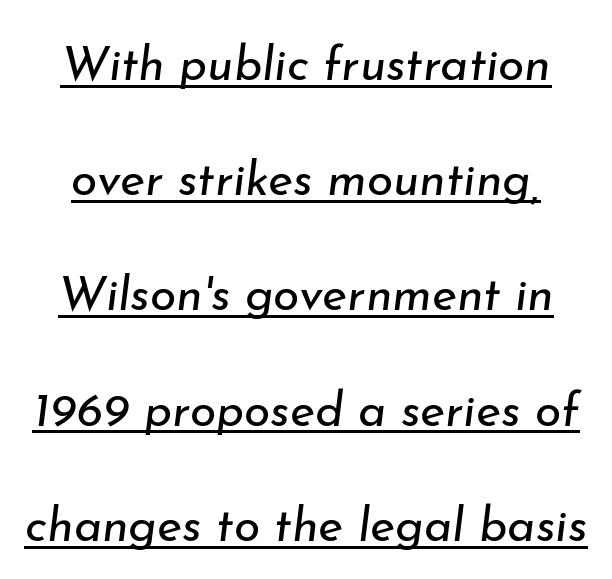
The image shows 48 px regular-weight type, italic (leaning right); set loose line spacing (2.4x), normal letter spacing, underlined; low stroke contrast and a small x-height.
